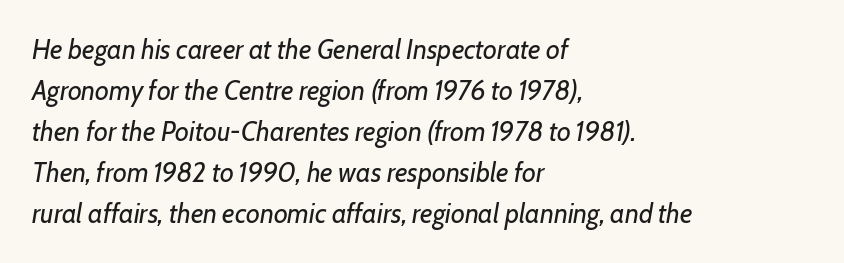
The lines in this sample share a left origin and differ only in where they stop. Underline: absent. The axis of the letterforms is tilted away from vertical. On a weight scale, this lands at 450 or below.
